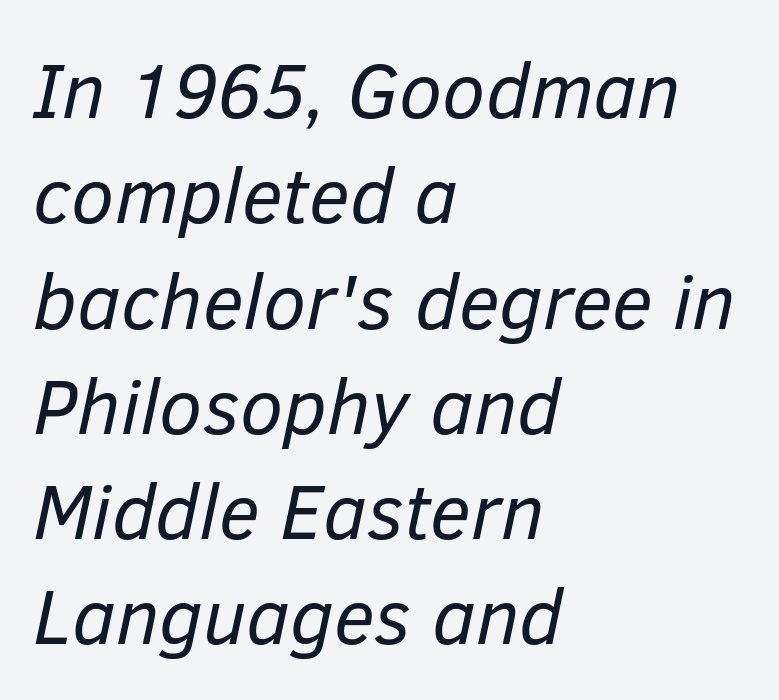
Q: Is the text bold? A: No.
Q: Is the text italic (slanted)? A: Yes, it leans right by about 12 degrees.
Q: Is the text underlined? A: No.
Q: How is the paragraph aligned? A: Left-aligned.
Q: Is the spacing between letters normal or unusually wide? A: Normal.
Q: Is the spacing between lines tight, normal or loose? A: Normal.
Q: Width (condensed, normal, or wide)? A: Normal.
Q: Stroke contrast? A: Low.
Q: x-height? A: Medium.
Q: Monospaced? A: No.
